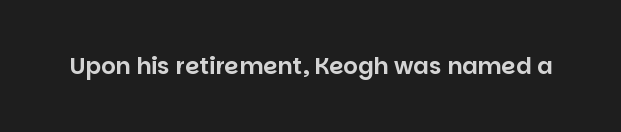
{"italic": "no", "underline": "no", "letter_spacing": "normal", "letter_spacing_em": 0.0, "glyph_px": 23}
